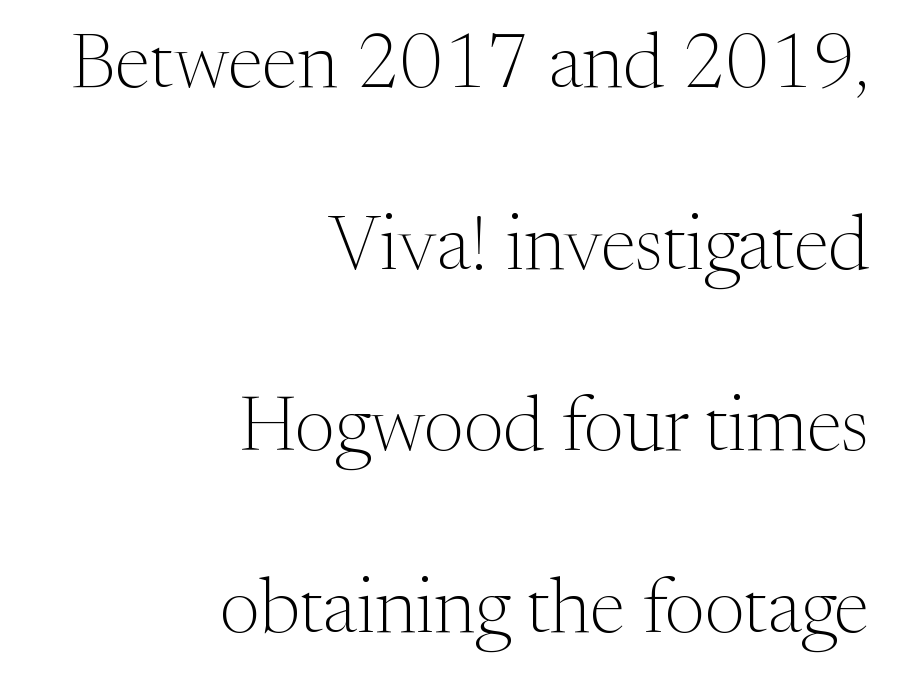
{"serif": "yes", "italic": "no", "bold": "no", "weight": "light", "width": "normal", "stroke_contrast": "medium", "x_height": "medium", "monospaced": "no", "underline": "no", "align": "right", "line_spacing": "loose", "line_spacing_ratio": 2.36, "letter_spacing": "normal", "letter_spacing_em": 0.0, "glyph_px": 77}
